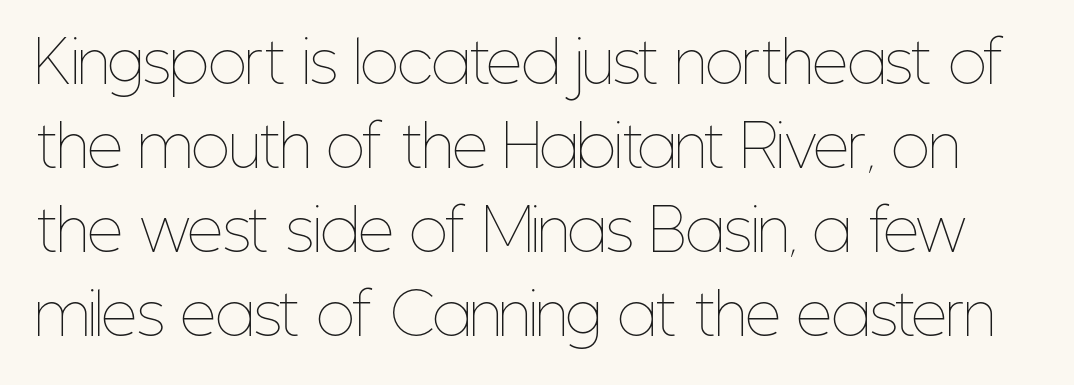
Spacing verdict: proportional, widths tailored to each character. A typesetter would call this zero additional tracking. Weight: not bold — regular or lighter. Leading: standard.
